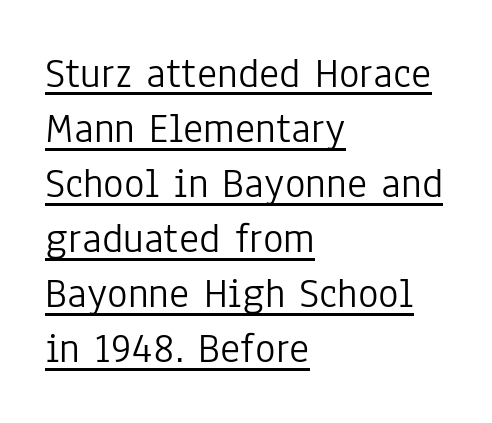
The letters advance in unequal steps, a hallmark of proportional type. Ordinary non-slanted type is in use. The block of text has a typical density, with ordinary space between rows. Does extra space separate the letters? No, they use regular spacing.
